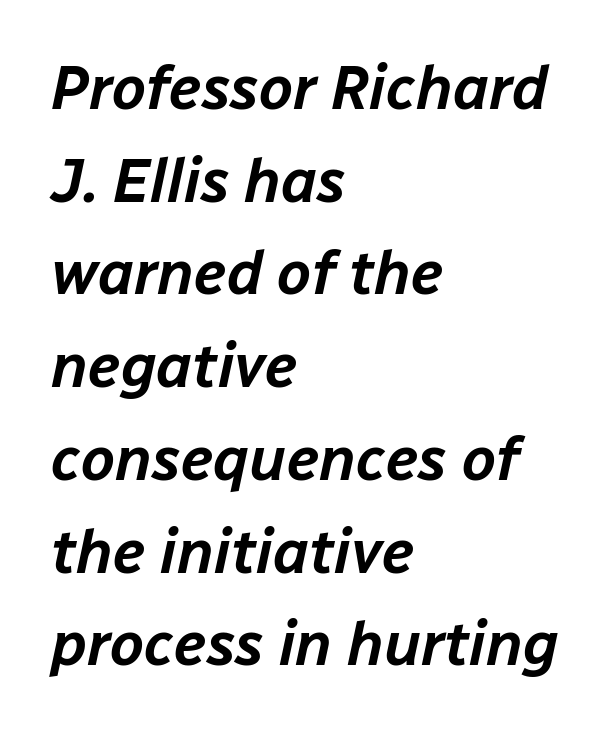
The image shows 61 px text type, italic (leaning right); set left-aligned, normal line spacing (1.52x), normal letter spacing, not underlined; low stroke contrast and a medium x-height.
